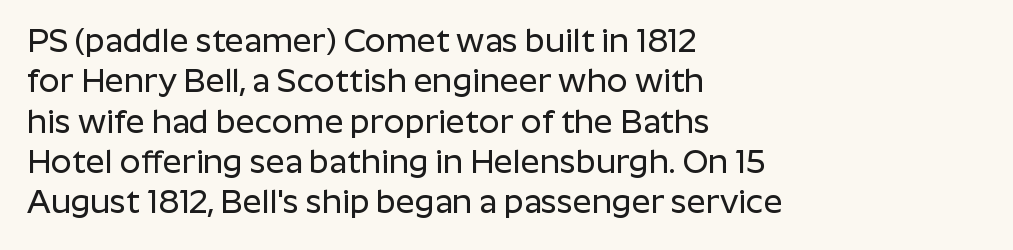
{"serif": "no", "italic": "no", "width": "normal", "stroke_contrast": "low", "x_height": "medium", "monospaced": "no", "underline": "no", "align": "left", "line_spacing_ratio": 1.22, "letter_spacing": "normal", "letter_spacing_em": 0.0, "glyph_px": 33}
